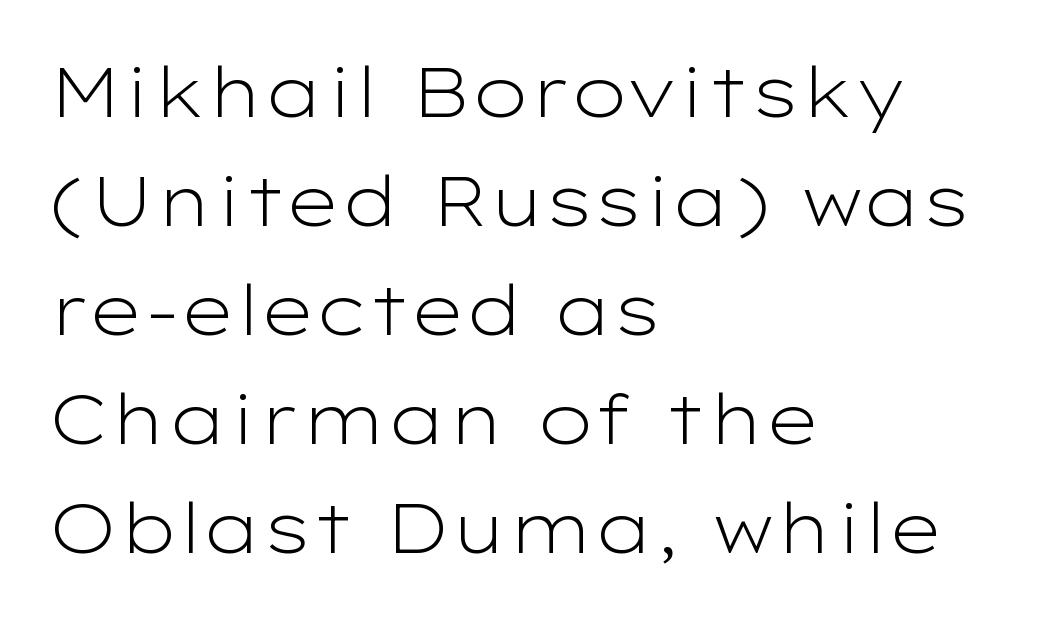
The image shows 69 px light, wide sans-serif type, upright; set left-aligned, normal line spacing (1.58x), normal letter spacing, not underlined; low stroke contrast and a medium x-height.
